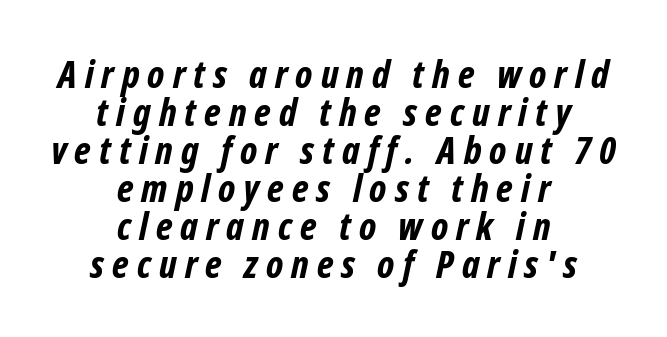
Q: Is the text bold? A: Yes.
Q: Is the typeface a serif or a sans-serif typeface? A: Sans-serif.
Q: Is the text underlined? A: No.
Q: How is the paragraph aligned? A: Centered.
Q: Is the spacing between letters normal or unusually wide? A: Unusually wide.
Q: Is the spacing between lines tight, normal or loose? A: Tight.
Q: Width (condensed, normal, or wide)? A: Condensed.
Q: Stroke contrast? A: Low.
Q: x-height? A: Medium.
Q: Monospaced? A: No.
